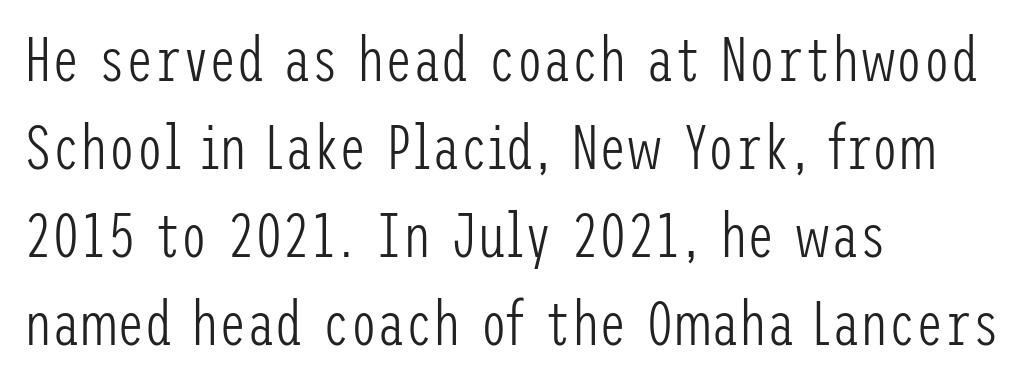
{"serif": "no", "italic": "no", "bold": "no", "weight": "light", "width": "condensed", "stroke_contrast": "low", "x_height": "medium", "underline": "no", "align": "left", "line_spacing": "normal", "line_spacing_ratio": 1.42, "letter_spacing": "normal", "letter_spacing_em": 0.0, "glyph_px": 62}
